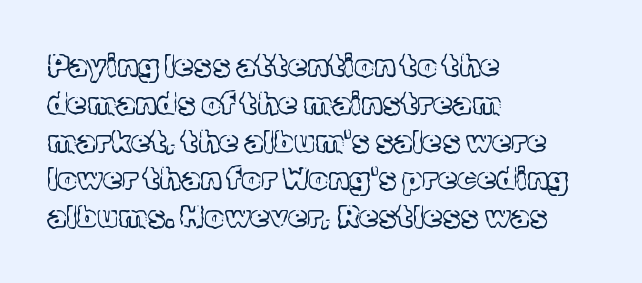
Q: Is the text bold? A: No.
Q: Is the text italic (slanted)? A: No, it is upright.
Q: Is the typeface a serif or a sans-serif typeface? A: Serif.
Q: Is the text underlined? A: No.
Q: How is the paragraph aligned? A: Left-aligned.
Q: Is the spacing between letters normal or unusually wide? A: Normal.
Q: Width (condensed, normal, or wide)? A: Normal.
Q: x-height? A: Medium.
Q: Monospaced? A: No.
